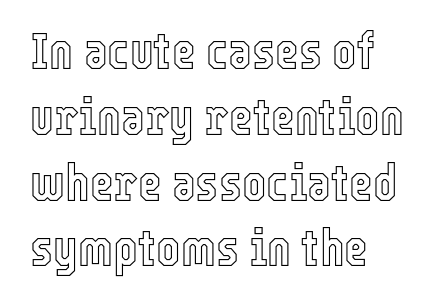
The image shows 51 px condensed type, upright; set left-aligned, normal line spacing (1.29x), normal letter spacing, not underlined; a medium x-height.
